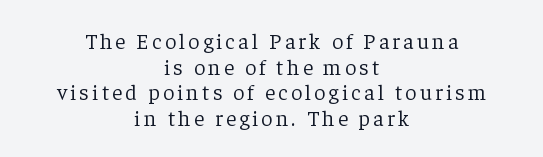
Q: Is the text bold? A: No.
Q: Is the text italic (slanted)? A: No, it is upright.
Q: Is the text underlined? A: No.
Q: How is the paragraph aligned? A: Centered.
